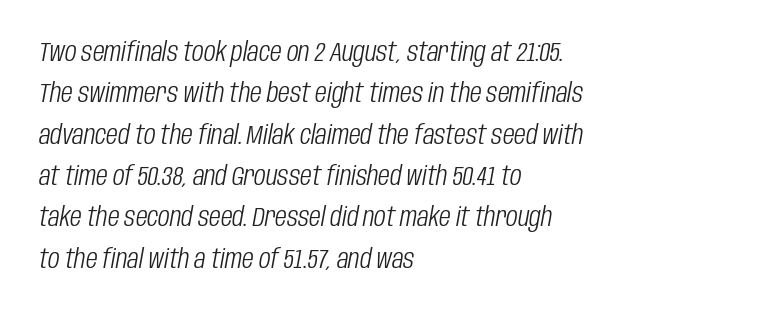
{"italic": "yes", "lean": "right", "slant_degrees": 10, "bold": "no", "underline": "no", "align": "left", "line_spacing": "normal", "line_spacing_ratio": 1.53, "letter_spacing": "normal", "letter_spacing_em": 0.0, "glyph_px": 27}
